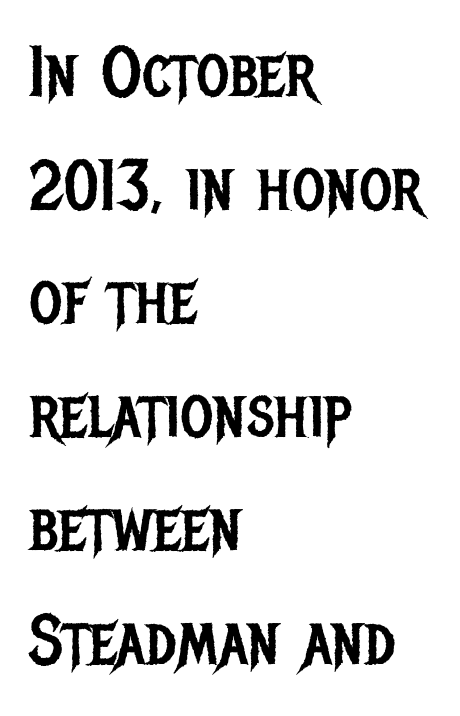
Q: Is the text bold? A: No.
Q: Is the text italic (slanted)? A: No, it is upright.
Q: Is the typeface a serif or a sans-serif typeface? A: Sans-serif.
Q: Is the text underlined? A: No.
Q: How is the paragraph aligned? A: Left-aligned.
Q: Is the spacing between letters normal or unusually wide? A: Normal.
Q: Is the spacing between lines tight, normal or loose? A: Normal.
Q: Width (condensed, normal, or wide)? A: Condensed.
Q: Stroke contrast? A: Low.
Q: x-height? A: Large.
Q: Monospaced? A: No.
